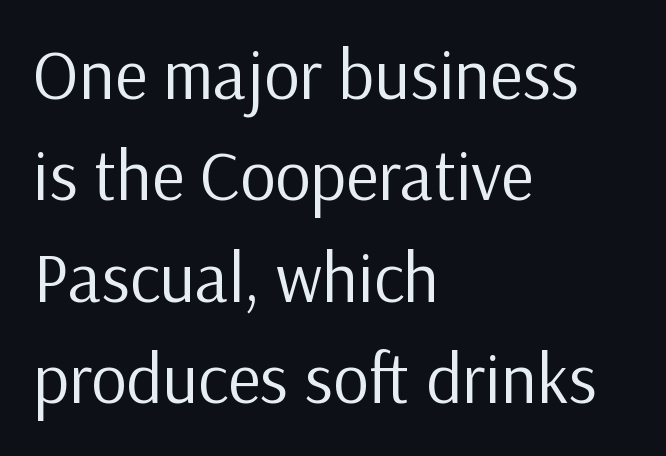
This sample is left-justified, so line endings fall wherever the words run out. Anything drawn beneath the words? Only blank space. Look at the bottom of the vertical strokes: they stop flat, with no serifs. Line spacing here is normal. Is the stroke heavy? The answer is a plain regular-or-lighter.
